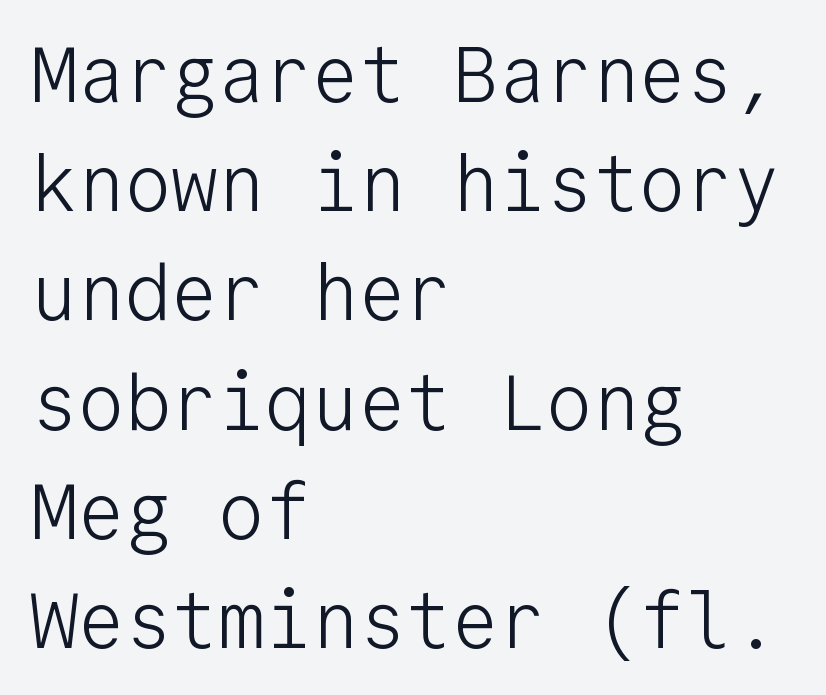
The image shows 78 px light sans-serif type, upright, monospaced; set left-aligned, normal line spacing (1.4x), normal letter spacing, not underlined; low stroke contrast and a medium x-height.
